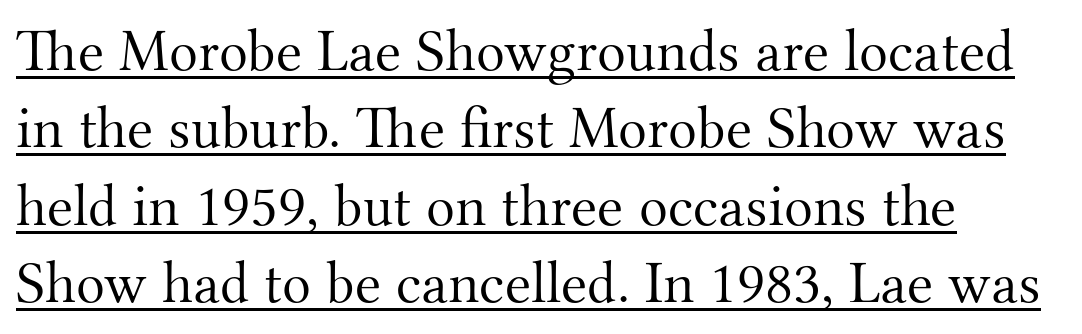
Q: Is the text bold? A: No.
Q: Is the text italic (slanted)? A: No, it is upright.
Q: Is the typeface a serif or a sans-serif typeface? A: Serif.
Q: Is the text underlined? A: Yes.
Q: How is the paragraph aligned? A: Left-aligned.
Q: Is the spacing between letters normal or unusually wide? A: Normal.
Q: Is the spacing between lines tight, normal or loose? A: Normal.
Q: Width (condensed, normal, or wide)? A: Normal.
Q: Stroke contrast? A: Medium.
Q: x-height? A: Small.
Q: Monospaced? A: No.
